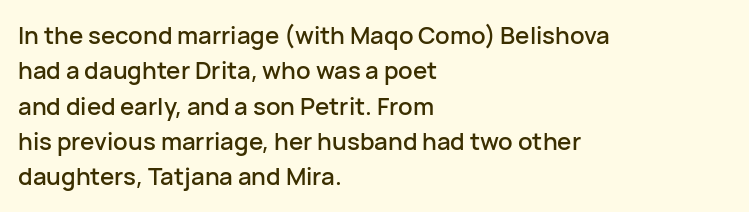
Q: Is the text italic (slanted)? A: No, it is upright.
Q: Is the text underlined? A: No.
Q: How is the paragraph aligned? A: Left-aligned.
Q: Is the spacing between letters normal or unusually wide? A: Normal.
Q: Is the spacing between lines tight, normal or loose? A: Normal.
